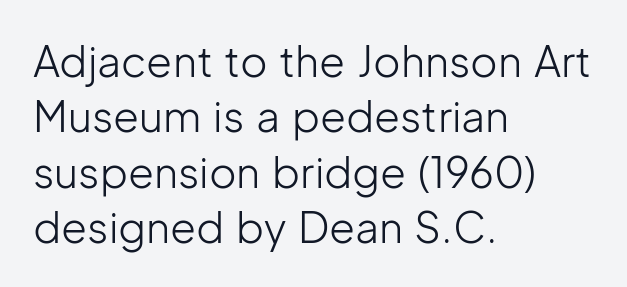
Q: Is the text bold? A: No.
Q: Is the text italic (slanted)? A: No, it is upright.
Q: Is the typeface a serif or a sans-serif typeface? A: Sans-serif.
Q: Is the text underlined? A: No.
Q: How is the paragraph aligned? A: Left-aligned.
Q: Is the spacing between letters normal or unusually wide? A: Normal.
Q: Is the spacing between lines tight, normal or loose? A: Normal.
Q: Width (condensed, normal, or wide)? A: Normal.
Q: Stroke contrast? A: Low.
Q: x-height? A: Medium.
Q: Monospaced? A: No.
